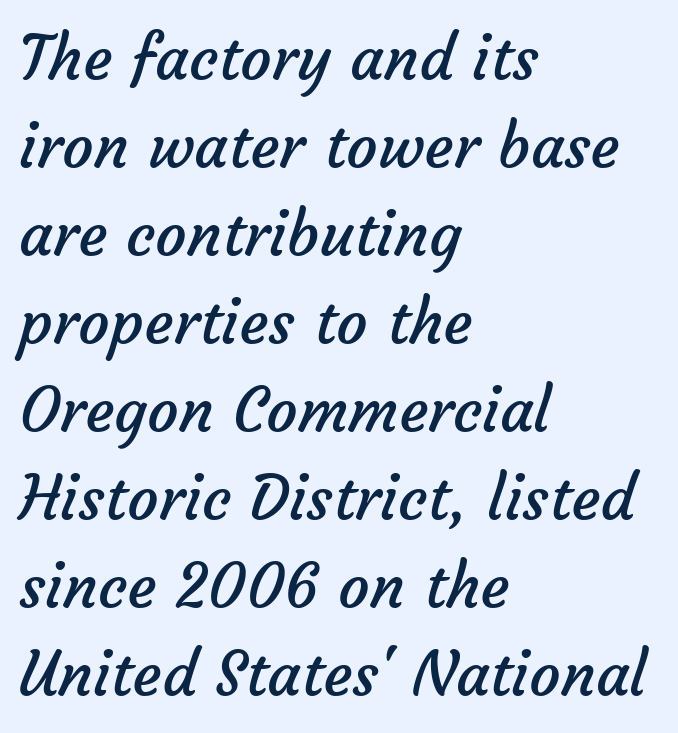
Q: Is the text bold? A: No.
Q: Is the typeface a serif or a sans-serif typeface? A: Sans-serif.
Q: Is the text underlined? A: No.
Q: How is the paragraph aligned? A: Left-aligned.
Q: Is the spacing between letters normal or unusually wide? A: Normal.
Q: Is the spacing between lines tight, normal or loose? A: Normal.
Q: Width (condensed, normal, or wide)? A: Normal.
Q: Stroke contrast? A: Low.
Q: x-height? A: Medium.
Q: Monospaced? A: No.
